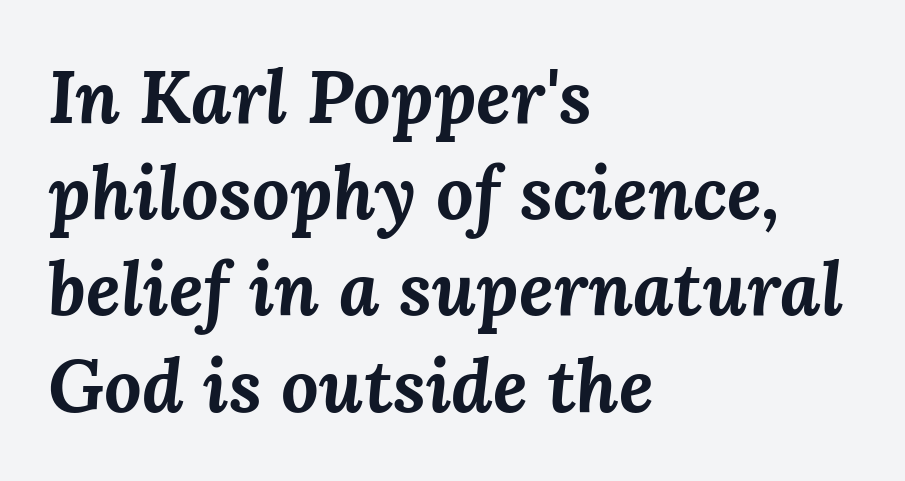
{"italic": "yes", "lean": "right", "slant_degrees": 3, "bold": "yes", "weight": "bold", "width": "normal", "stroke_contrast": "medium", "x_height": "medium", "monospaced": "no", "underline": "no", "align": "left", "line_spacing": "normal", "line_spacing_ratio": 1.3, "letter_spacing": "normal", "letter_spacing_em": 0.0, "glyph_px": 74}
